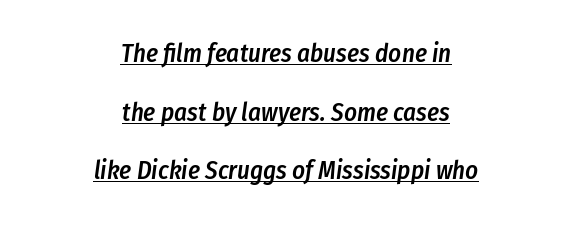
{"italic": "yes", "lean": "right", "slant_degrees": 8, "bold": "semi", "underline": "yes", "align": "center", "line_spacing": "loose", "line_spacing_ratio": 2.35, "letter_spacing": "normal", "letter_spacing_em": 0.0, "glyph_px": 25}
